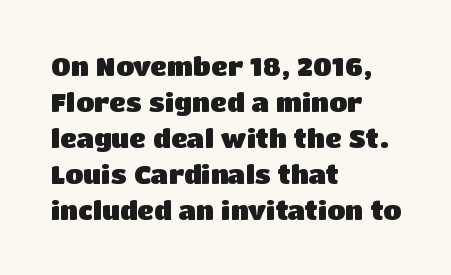
Q: Is the text bold? A: Yes.
Q: Is the text italic (slanted)? A: No, it is upright.
Q: Is the text underlined? A: No.
Q: How is the paragraph aligned? A: Left-aligned.
Q: Is the spacing between letters normal or unusually wide? A: Normal.
Q: Is the spacing between lines tight, normal or loose? A: Normal.
